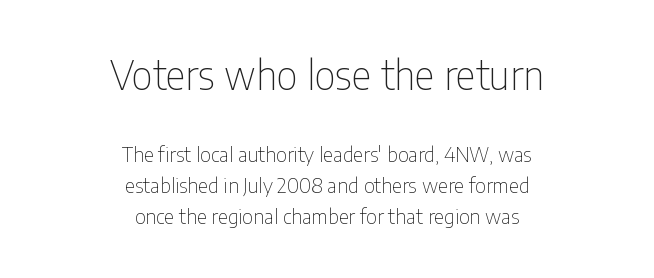
Q: Is the text bold? A: No.
Q: Is the text italic (slanted)? A: No, it is upright.
Q: Is the typeface a serif or a sans-serif typeface? A: Sans-serif.
Q: Is the text underlined? A: No.
Q: How is the paragraph aligned? A: Centered.
Q: Is the spacing between letters normal or unusually wide? A: Normal.
Q: Is the spacing between lines tight, normal or loose? A: Normal.
Q: Which block of text is set in a larger size, the first (top) or the second (bottom)? A: The first (top) one.
Q: Width (condensed, normal, or wide)? A: Condensed.
Q: Stroke contrast? A: Low.
Q: x-height? A: Medium.
Q: Monospaced? A: No.
